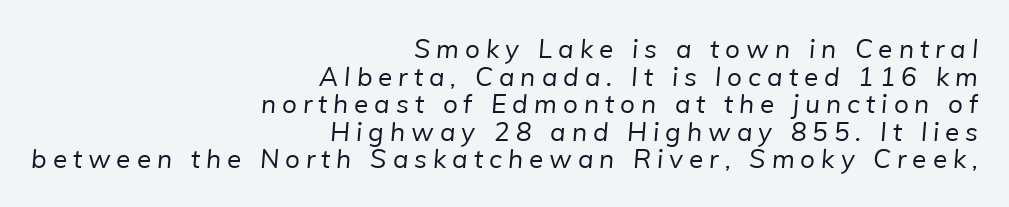
{"bold": "no", "underline": "no", "align": "right", "line_spacing": "tight", "line_spacing_ratio": 1.06, "letter_spacing": "wide", "letter_spacing_em": 0.23, "glyph_px": 26}
